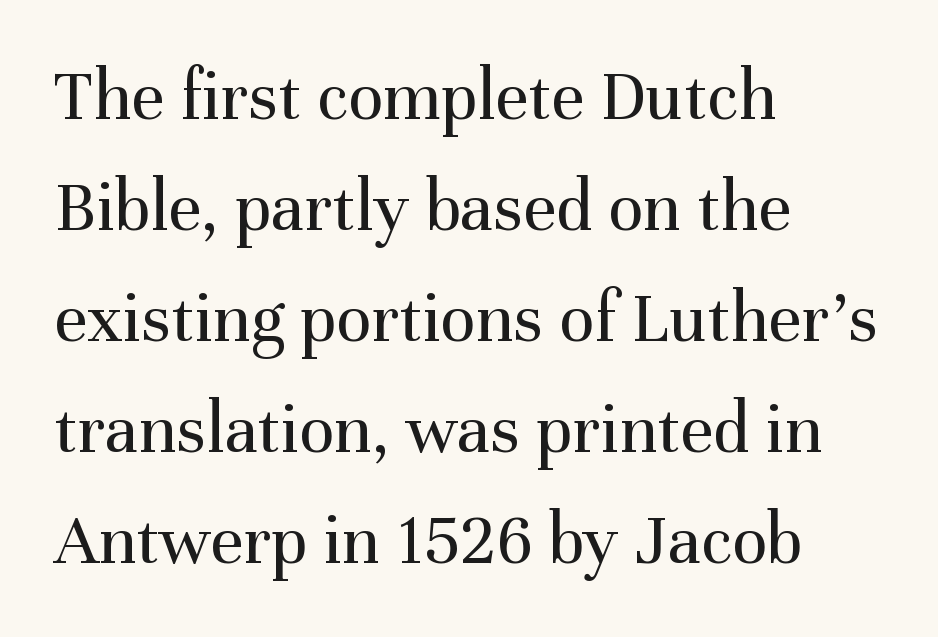
Stroke thickness stays within the range of a standard reading face or lighter. Interline gaps are of average width in this sample. The rendering shows small feet on the letterforms — a serif design. This is the regular roman posture of the typeface. The letters advance in unequal steps, a hallmark of proportional type. Rule under the text: the space is simply empty.
